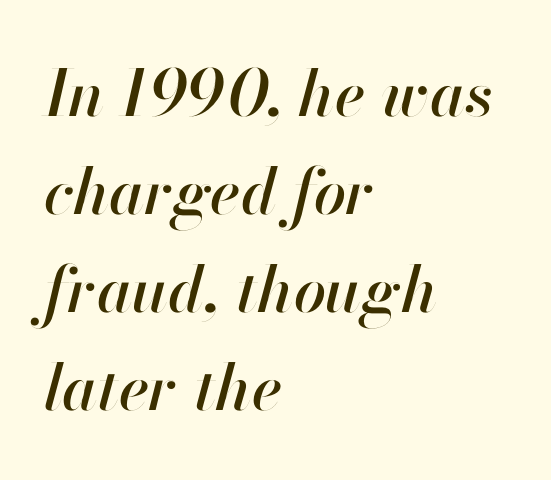
The image shows 64 px text type, italic (leaning right); set left-aligned, normal line spacing (1.53x), normal letter spacing, not underlined; high stroke contrast and a small x-height.
